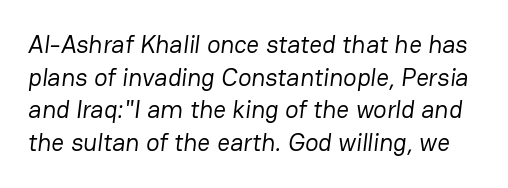
The image shows 25 px text type; set normal line spacing (1.31x), normal letter spacing, not underlined.
